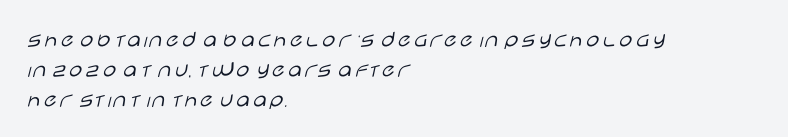
Q: Is the text bold? A: No.
Q: Is the text italic (slanted)? A: Yes.
Q: Is the text underlined? A: No.
Q: How is the paragraph aligned? A: Left-aligned.
Q: Is the spacing between letters normal or unusually wide? A: Normal.
Q: Is the spacing between lines tight, normal or loose? A: Normal.
